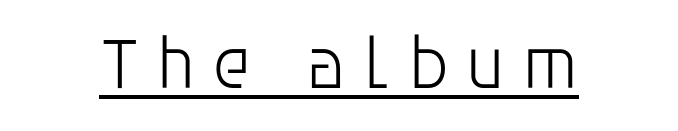
Stems and bowls with no extra thickness — not bold. Character widths vary here, with narrow letters taking less room than wide ones. Tall strokes in this sample are plumb rather than angled. A typesetter would label this face a sans. The rendering inserts visible extra space after every character. Underline: present.
